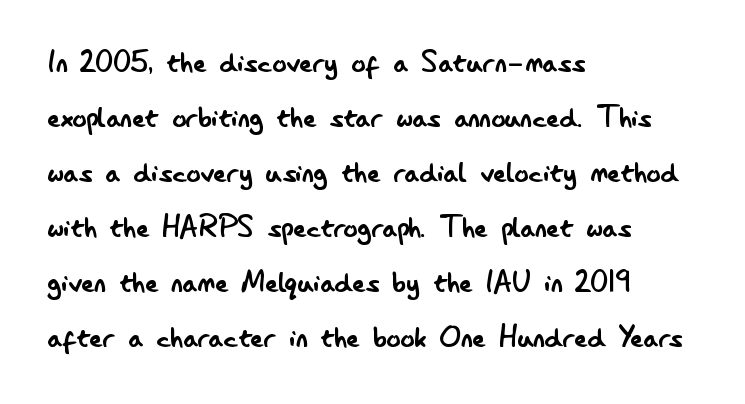
The words here are not underlined. In terms of letterform style, serifs are entirely absent. The lettering holds an erect, upright posture throughout. Weight: not bold — regular or lighter. One-word summary of the alignment: left. Each letter keeps its own natural width here, so spacing adapts to shape.
